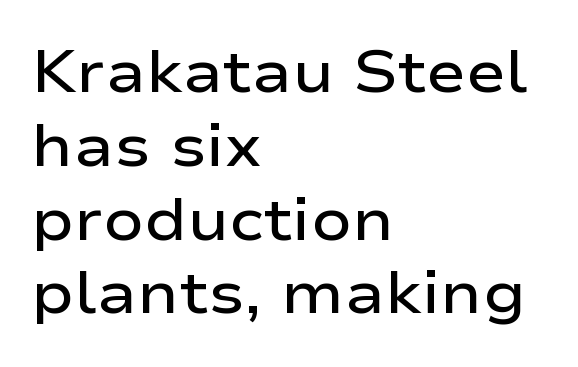
{"serif": "no", "italic": "no", "bold": "semi", "weight": "semibold", "width": "wide", "stroke_contrast": "low", "x_height": "medium", "monospaced": "no", "underline": "no", "align": "left", "line_spacing_ratio": 1.23, "letter_spacing": "normal", "letter_spacing_em": 0.0, "glyph_px": 60}
